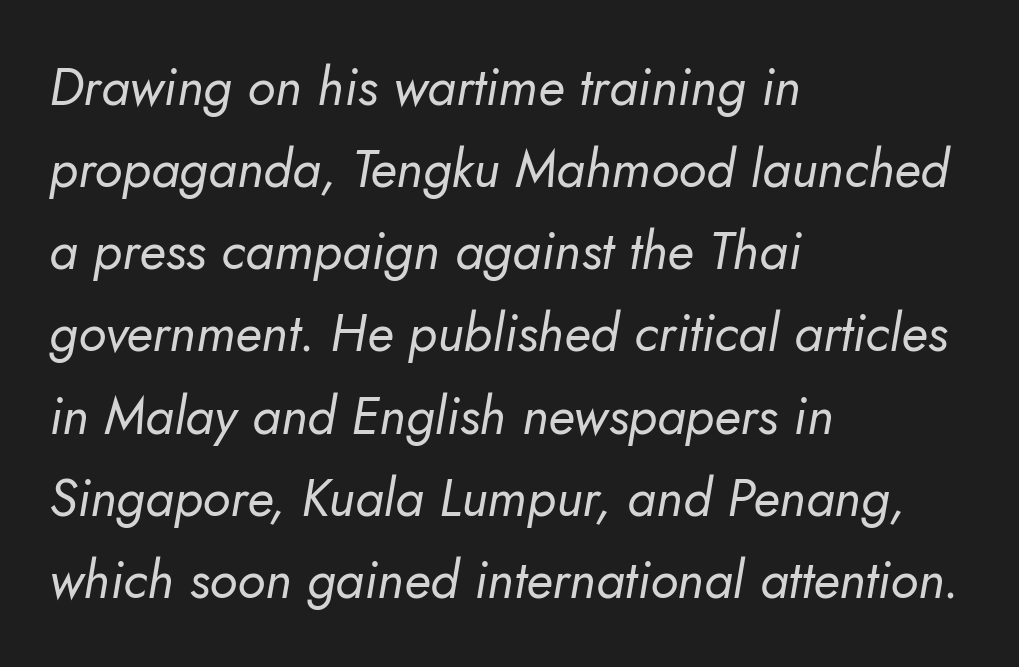
{"italic": "yes", "lean": "right", "slant_degrees": 10, "bold": "no", "weight": "regular", "width": "normal", "stroke_contrast": "low", "x_height": "small", "monospaced": "no", "underline": "no", "align": "left", "line_spacing": "normal", "line_spacing_ratio": 1.58, "letter_spacing": "normal", "letter_spacing_em": 0.0, "glyph_px": 52}
